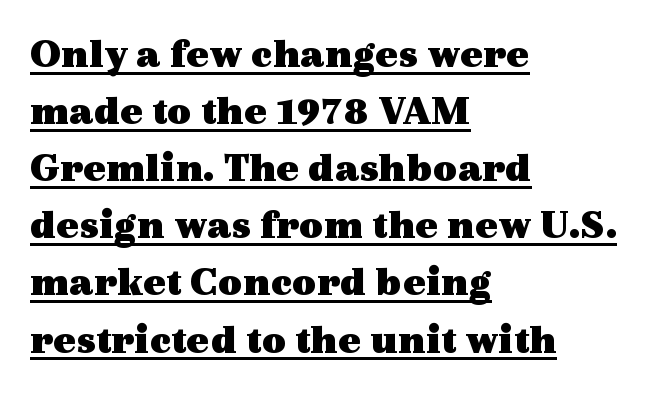
{"serif": "yes", "italic": "no", "bold": "yes", "weight": "heavy", "width": "wide", "x_height": "medium", "monospaced": "no", "underline": "yes", "align": "left", "line_spacing": "normal", "line_spacing_ratio": 1.36, "letter_spacing": "normal", "letter_spacing_em": 0.0, "glyph_px": 42}
